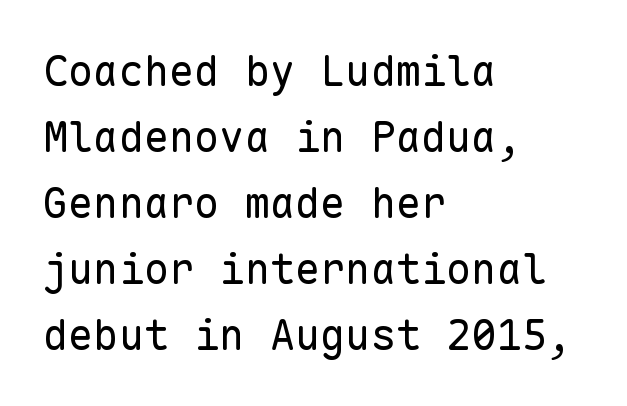
Q: Is the text bold? A: No.
Q: Is the text italic (slanted)? A: No, it is upright.
Q: Is the typeface a serif or a sans-serif typeface? A: Sans-serif.
Q: Is the text underlined? A: No.
Q: How is the paragraph aligned? A: Left-aligned.
Q: Is the spacing between letters normal or unusually wide? A: Normal.
Q: Is the spacing between lines tight, normal or loose? A: Normal.
Q: Width (condensed, normal, or wide)? A: Normal.
Q: Stroke contrast? A: Low.
Q: x-height? A: Medium.
Q: Monospaced? A: Yes.
